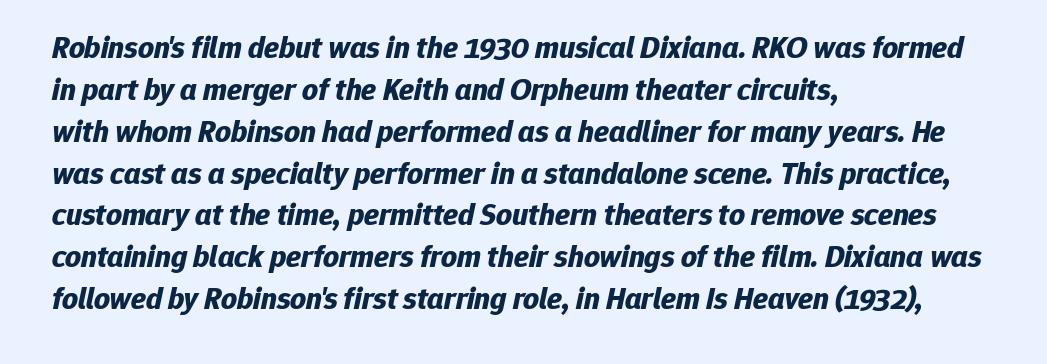
Compared with typical body copy, the letter spacing here is the same. A bare baseline throughout the passage. Reading down the column, the eye jumps a familiar distance to each next line. You'd pick this weight for a headline — it's a proper bold. When letters slant like this, we call the style italic. Character widths vary here, with narrow letters taking less room than wide ones.
